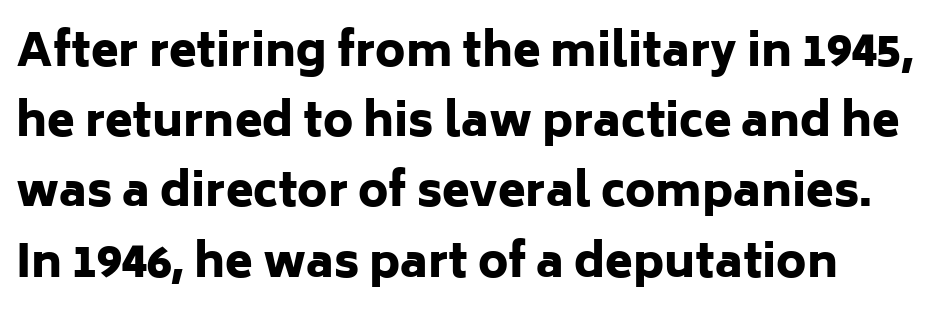
{"serif": "no", "italic": "no", "bold": "yes", "weight": "heavy", "width": "normal", "stroke_contrast": "low", "x_height": "medium", "monospaced": "no", "underline": "no", "line_spacing": "normal", "line_spacing_ratio": 1.56, "letter_spacing": "normal", "letter_spacing_em": 0.0, "glyph_px": 45}
